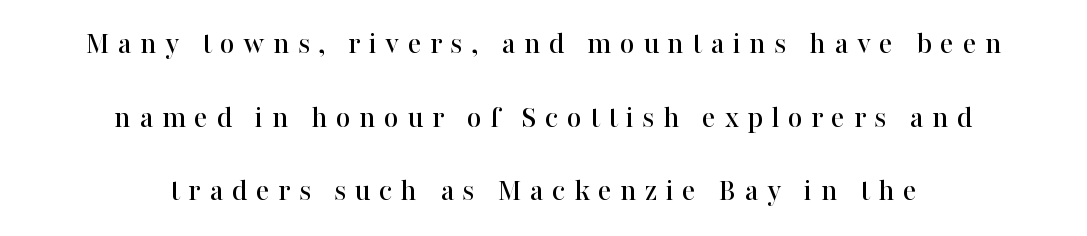
{"serif": "yes", "italic": "no", "width": "normal", "stroke_contrast": "high", "x_height": "medium", "monospaced": "no", "underline": "no", "align": "center", "line_spacing": "loose", "line_spacing_ratio": 2.3, "letter_spacing": "wide", "letter_spacing_em": 0.26, "glyph_px": 32}
